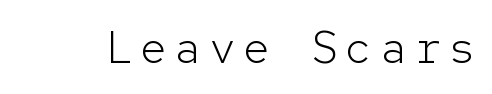
Counters stay open thanks to moderate or lighter strokes. Here the designer chose a console-style face with uniform glyph widths. Posture: vertical. Has an underline been added? It has not. Regarding serifs, this sample does without them.
